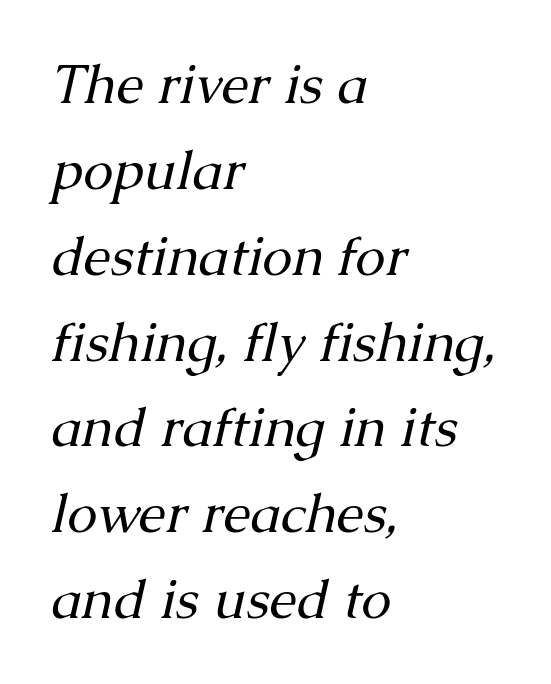
Q: Is the text bold? A: No.
Q: Is the text italic (slanted)? A: Yes, it leans right by about 13 degrees.
Q: Is the typeface a serif or a sans-serif typeface? A: Serif.
Q: Is the text underlined? A: No.
Q: How is the paragraph aligned? A: Left-aligned.
Q: Is the spacing between letters normal or unusually wide? A: Normal.
Q: Is the spacing between lines tight, normal or loose? A: Normal.
Q: Width (condensed, normal, or wide)? A: Normal.
Q: Stroke contrast? A: Medium.
Q: x-height? A: Medium.
Q: Monospaced? A: No.
